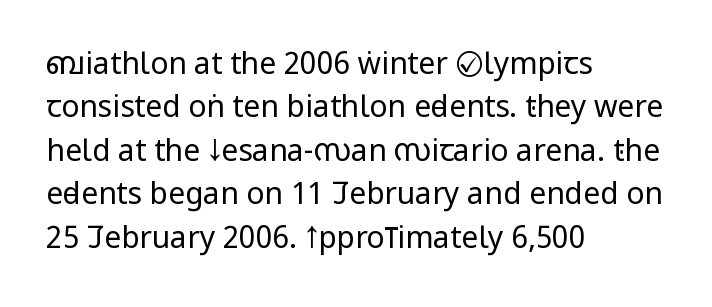
The paragraph has a hard left edge and a soft right edge. In terms of posture, this sample is upright. The leading is moderate, giving the passage an even texture. Check under the words: just untouched page. The face used here is rendered with its standard letterfit. Is this a heavy cut? Hardly; it is regular or lighter.
